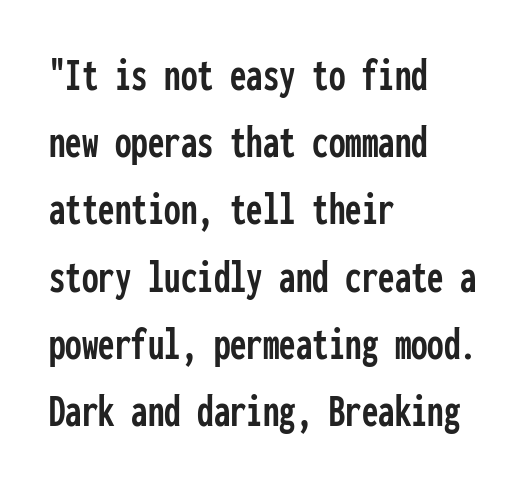
Q: Is the text italic (slanted)? A: No, it is upright.
Q: Is the typeface a serif or a sans-serif typeface? A: Sans-serif.
Q: Is the text underlined? A: No.
Q: How is the paragraph aligned? A: Left-aligned.
Q: Is the spacing between letters normal or unusually wide? A: Normal.
Q: Is the spacing between lines tight, normal or loose? A: Normal.
Q: Width (condensed, normal, or wide)? A: Condensed.
Q: Stroke contrast? A: Low.
Q: x-height? A: Medium.
Q: Monospaced? A: Yes.
